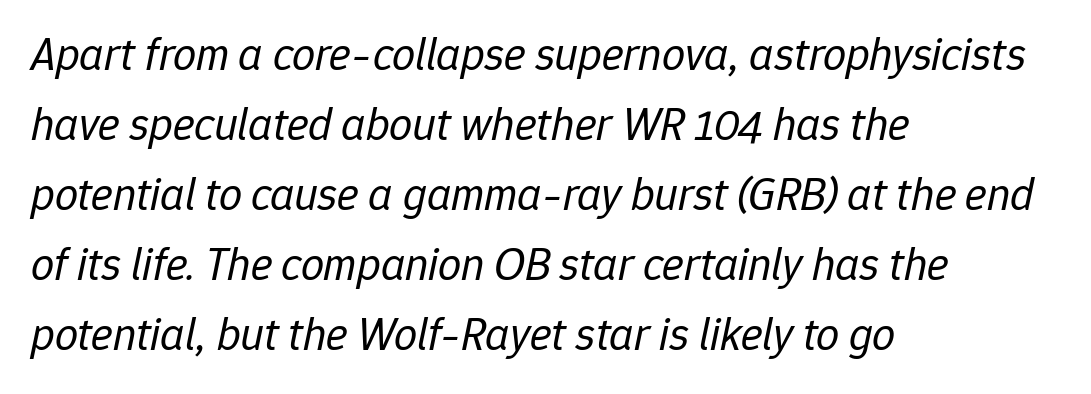
Q: Is the text bold? A: No.
Q: Is the text italic (slanted)? A: Yes, it leans right by about 12 degrees.
Q: Is the text underlined? A: No.
Q: How is the paragraph aligned? A: Left-aligned.
Q: Is the spacing between letters normal or unusually wide? A: Normal.
Q: Is the spacing between lines tight, normal or loose? A: Normal.
Q: Width (condensed, normal, or wide)? A: Normal.
Q: Stroke contrast? A: Low.
Q: x-height? A: Medium.
Q: Monospaced? A: No.
